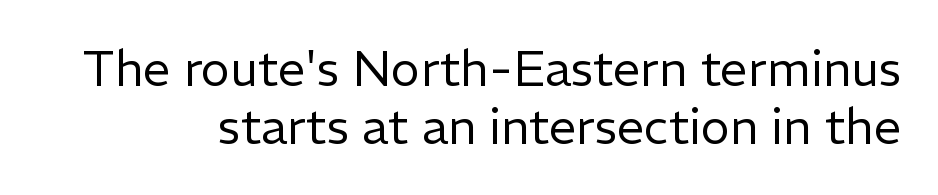
{"serif": "no", "italic": "no", "bold": "no", "weight": "regular", "width": "normal", "stroke_contrast": "low", "x_height": "medium", "monospaced": "no", "underline": "no", "line_spacing_ratio": 1.18, "letter_spacing": "normal", "letter_spacing_em": 0.0, "glyph_px": 49}
